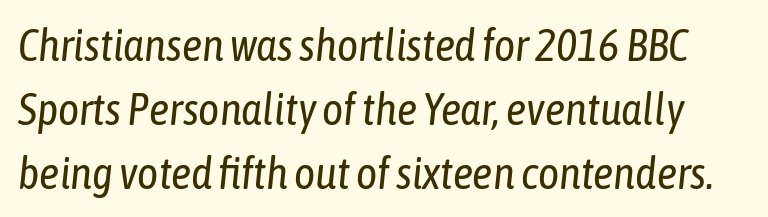
Is this a heavy cut? Hardly; it is regular or lighter. Interline gaps are of average width in this sample. Do the characters align in a grid? No, the font is proportional. Descenders are the only things crossing below the line. The lettering tilts uniformly, giving the passage an italic look.
